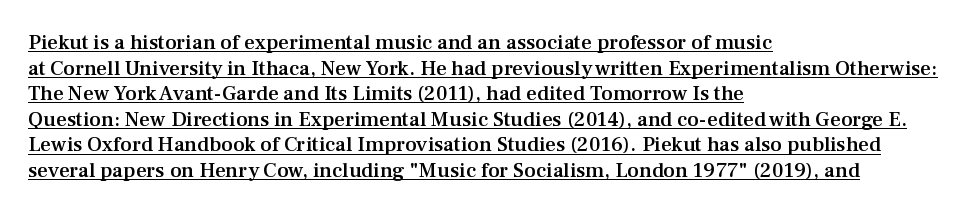
The image shows 21 px text type, upright; set left-aligned, line spacing 1.22x, normal letter spacing, underlined.
